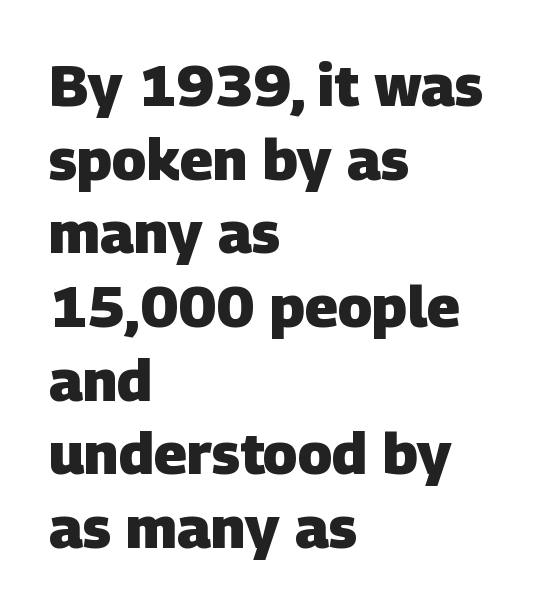
The image shows 58 px heavy sans-serif type; set left-aligned, normal line spacing (1.27x), normal letter spacing, not underlined; low stroke contrast and a large x-height.
